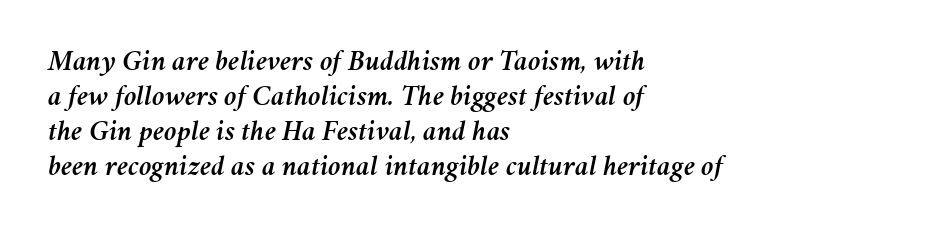
Q: Is the text italic (slanted)? A: Yes, it leans right by about 11 degrees.
Q: Is the text underlined? A: No.
Q: How is the paragraph aligned? A: Left-aligned.
Q: Is the spacing between letters normal or unusually wide? A: Normal.
Q: Width (condensed, normal, or wide)? A: Normal.
Q: Stroke contrast? A: Medium.
Q: x-height? A: Medium.
Q: Monospaced? A: No.
